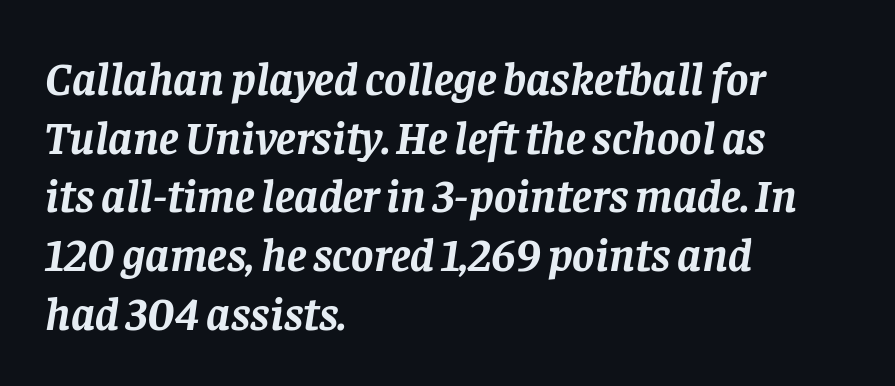
Q: Is the text bold? A: Yes.
Q: Is the text italic (slanted)? A: Yes, it leans right by about 8 degrees.
Q: Is the typeface a serif or a sans-serif typeface? A: Serif.
Q: Is the text underlined? A: No.
Q: How is the paragraph aligned? A: Left-aligned.
Q: Is the spacing between letters normal or unusually wide? A: Normal.
Q: Is the spacing between lines tight, normal or loose? A: Normal.
Q: Width (condensed, normal, or wide)? A: Normal.
Q: Stroke contrast? A: Low.
Q: x-height? A: Large.
Q: Monospaced? A: No.
